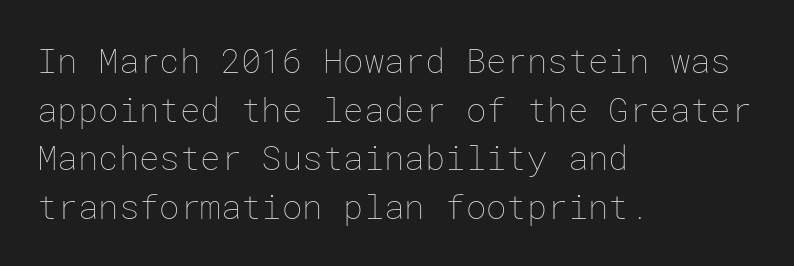
The image shows 34 px thin type, upright; set left-aligned, normal line spacing (1.43x), normal letter spacing, not underlined; low stroke contrast and a medium x-height.
